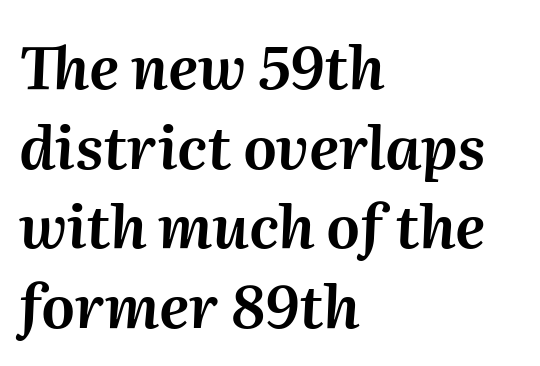
{"italic": "yes", "lean": "right", "slant_degrees": 2, "width": "normal", "stroke_contrast": "medium", "x_height": "medium", "monospaced": "no", "underline": "no", "align": "left", "line_spacing": "normal", "line_spacing_ratio": 1.35, "letter_spacing": "normal", "letter_spacing_em": 0.0, "glyph_px": 59}
